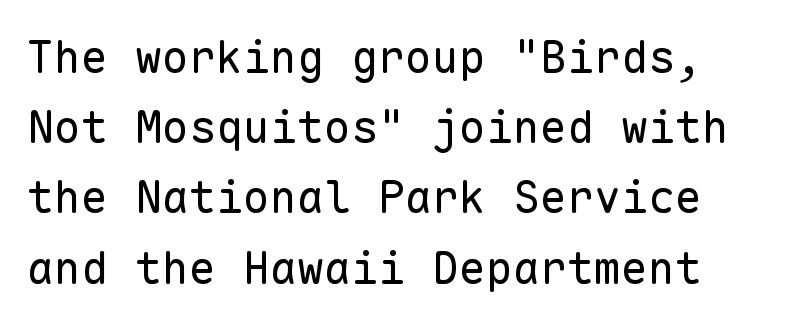
Q: Is the text bold? A: No.
Q: Is the text italic (slanted)? A: No, it is upright.
Q: Is the typeface a serif or a sans-serif typeface? A: Sans-serif.
Q: Is the text underlined? A: No.
Q: How is the paragraph aligned? A: Left-aligned.
Q: Is the spacing between letters normal or unusually wide? A: Normal.
Q: Is the spacing between lines tight, normal or loose? A: Normal.
Q: Width (condensed, normal, or wide)? A: Normal.
Q: Stroke contrast? A: Low.
Q: x-height? A: Medium.
Q: Monospaced? A: Yes.
